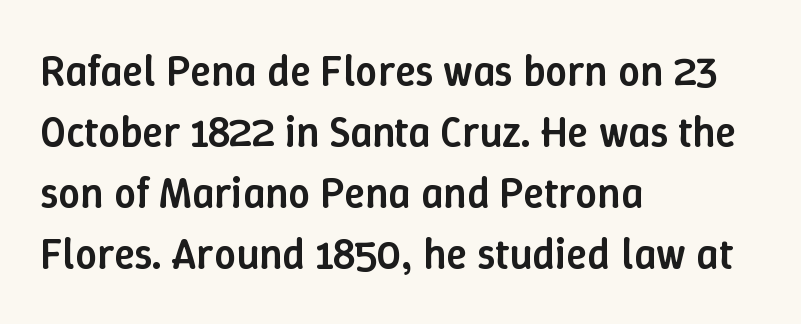
The image shows 43 px semibold type, upright; set left-aligned, normal line spacing (1.42x), normal letter spacing, not underlined; low stroke contrast and a medium x-height.
